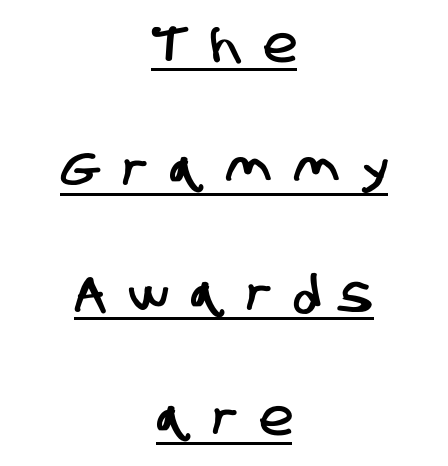
Q: Is the typeface a serif or a sans-serif typeface? A: Sans-serif.
Q: Is the text underlined? A: Yes.
Q: How is the paragraph aligned? A: Centered.
Q: Is the spacing between letters normal or unusually wide? A: Unusually wide.
Q: Is the spacing between lines tight, normal or loose? A: Loose.
Q: Width (condensed, normal, or wide)? A: Condensed.
Q: Stroke contrast? A: Low.
Q: x-height? A: Large.
Q: Monospaced? A: No.
